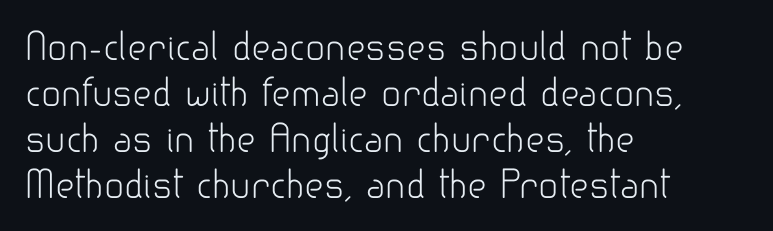
The image shows 37 px light sans-serif type, upright; set left-aligned, line spacing 1.24x, normal letter spacing, not underlined; low stroke contrast and a small x-height.
